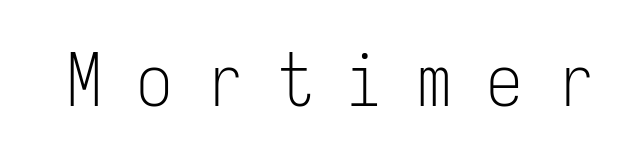
{"serif": "no", "italic": "no", "bold": "no", "weight": "light", "width": "condensed", "stroke_contrast": "low", "x_height": "medium", "monospaced": "yes", "underline": "no", "letter_spacing": "wide", "letter_spacing_em": 0.46, "glyph_px": 73}
